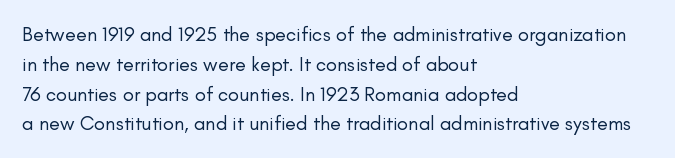
{"italic": "no", "bold": "no", "underline": "no", "align": "left", "line_spacing": "normal", "line_spacing_ratio": 1.49, "letter_spacing": "normal", "letter_spacing_em": 0.0, "glyph_px": 20}
